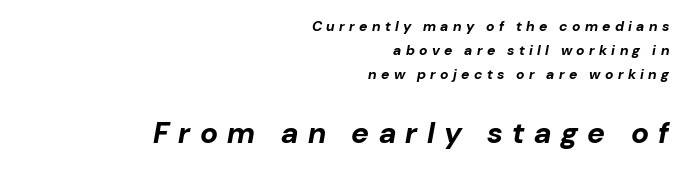
Q: Is the text bold? A: Yes.
Q: Is the text italic (slanted)? A: Yes, it leans right by about 10 degrees.
Q: Is the text underlined? A: No.
Q: How is the paragraph aligned? A: Right-aligned.
Q: Is the spacing between letters normal or unusually wide? A: Unusually wide.
Q: Which block of text is set in a larger size, the first (top) or the second (bottom)? A: The second (bottom) one.
Q: Width (condensed, normal, or wide)? A: Normal.
Q: Stroke contrast? A: Low.
Q: x-height? A: Medium.
Q: Monospaced? A: No.
